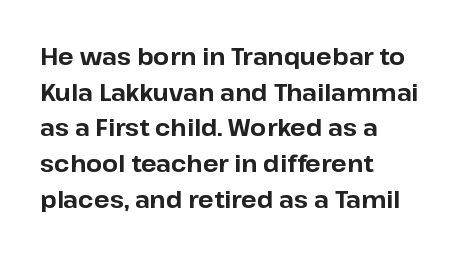
The image shows 23 px bold type, upright; set left-aligned, normal line spacing (1.55x), normal letter spacing, not underlined.
